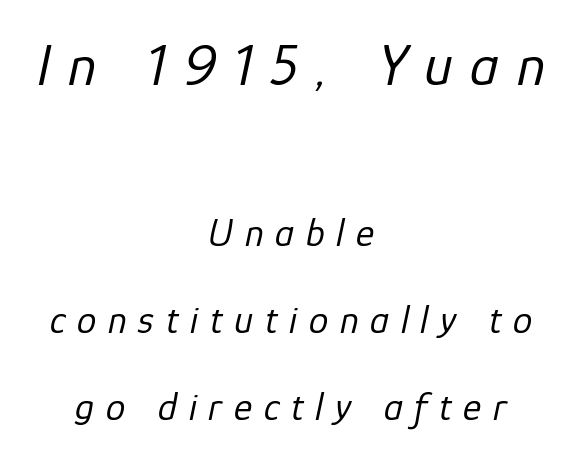
The image shows 59 px regular-weight type, italic (leaning right); set centered, loose line spacing (2.23x), unusually wide letter spacing (+0.3 em), not underlined; the first (top) block is 1.51x larger; low stroke contrast and a medium x-height.
